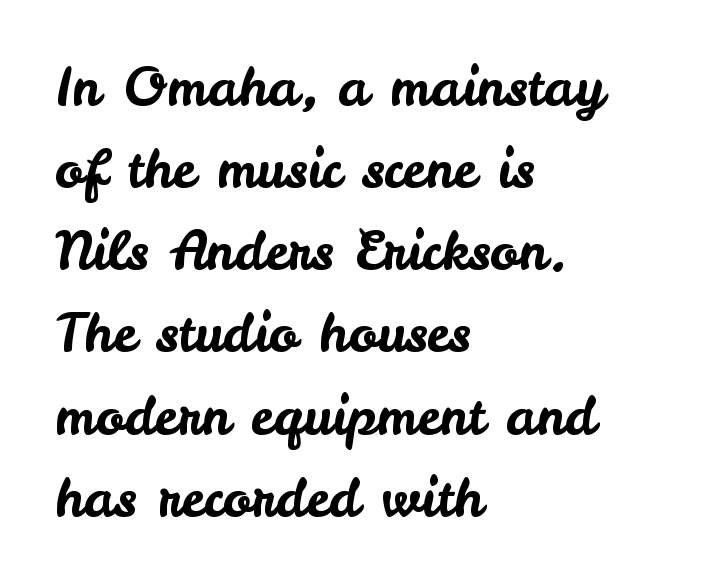
The image shows 53 px sans-serif type; set left-aligned, normal line spacing (1.55x), normal letter spacing, not underlined; low stroke contrast and a small x-height.
